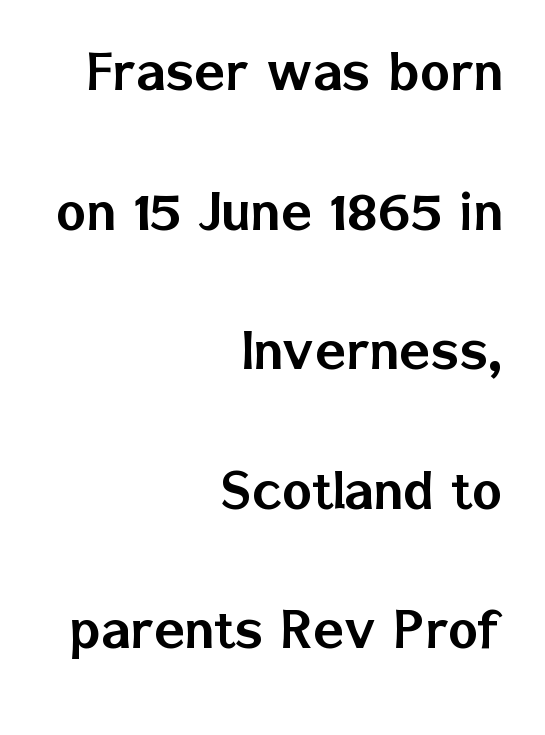
The image shows 64 px sans-serif type, upright; set right-aligned, loose line spacing (2.18x), normal letter spacing, not underlined; low stroke contrast and a medium x-height.
